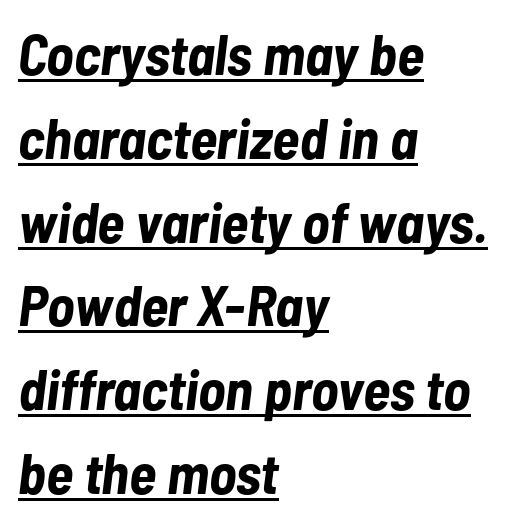
Q: Is the text bold? A: Yes.
Q: Is the text italic (slanted)? A: Yes, it leans right by about 7 degrees.
Q: Is the text underlined? A: Yes.
Q: How is the paragraph aligned? A: Left-aligned.
Q: Is the spacing between letters normal or unusually wide? A: Normal.
Q: Is the spacing between lines tight, normal or loose? A: Normal.
Q: Width (condensed, normal, or wide)? A: Condensed.
Q: Stroke contrast? A: Low.
Q: x-height? A: Medium.
Q: Monospaced? A: No.
